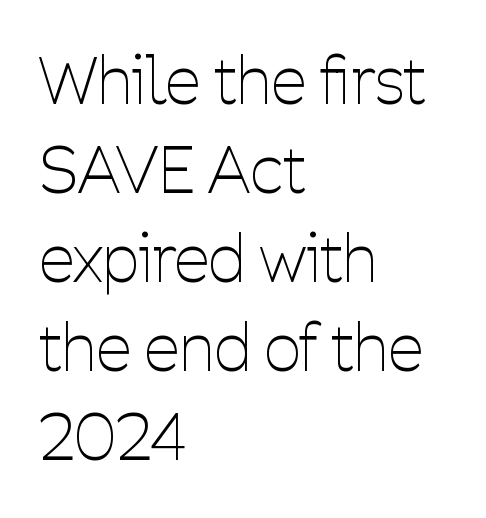
Descender tails drop into unmarked territory. The characters display no serif detailing; their extremities are plain. Every stem runs plumb, perpendicular to the baseline. The strokes are not fattened; the text isn't bold.
